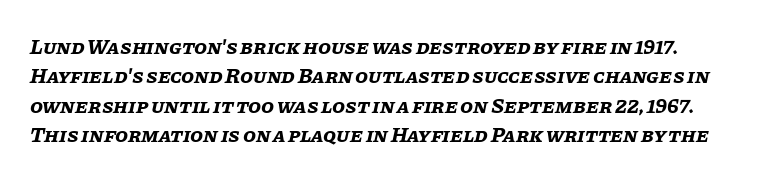
The tracking reads as untouched default to a designer's eye. An italicized treatment has been applied to the whole sample. The string is rendered with underlining switched off. You'd pick this weight for a headline — it's a proper bold.
